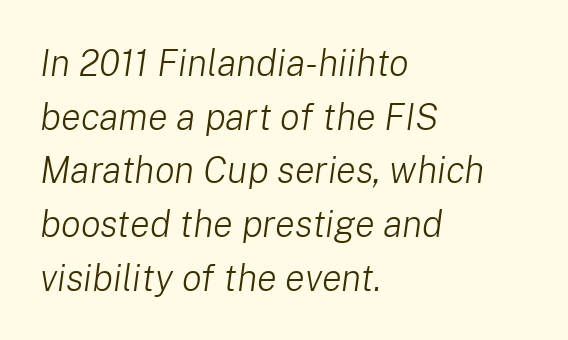
The image shows 37 px light type, italic (leaning right); set left-aligned, normal line spacing (1.45x), normal letter spacing, not underlined; low stroke contrast and a medium x-height.
